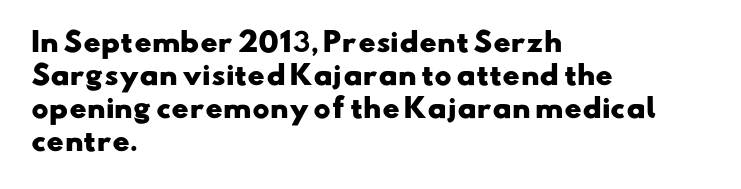
Does the leading feel generous? No, just average. Letters rest on an invisible, unmarked baseline. The glyphs have the mass of a bold cut. Typeset ragged right — the left edge is the straight one.
